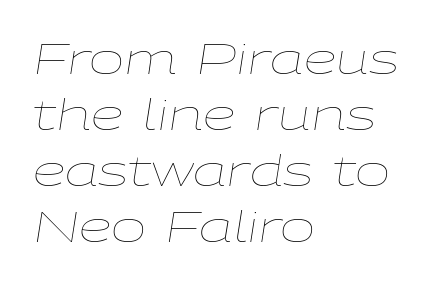
The image shows 42 px thin, wide type, italic (leaning right); set left-aligned, normal line spacing (1.33x), normal letter spacing, not underlined; low stroke contrast and a medium x-height.
